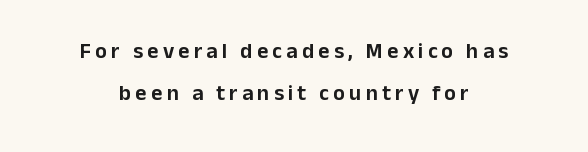
The image shows 22 px text type, upright; set centered, loose line spacing (1.93x), not underlined.
